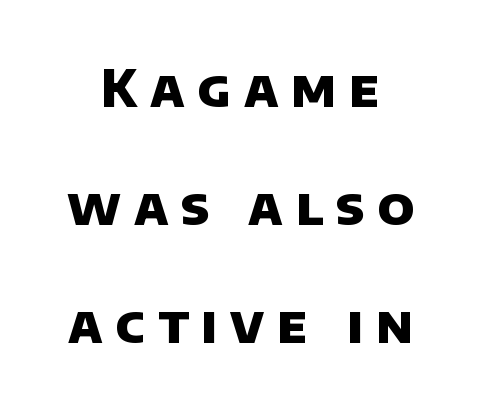
Q: Is the text bold? A: Yes.
Q: Is the typeface a serif or a sans-serif typeface? A: Sans-serif.
Q: Is the text underlined? A: No.
Q: How is the paragraph aligned? A: Centered.
Q: Is the spacing between letters normal or unusually wide? A: Unusually wide.
Q: Is the spacing between lines tight, normal or loose? A: Loose.
Q: Width (condensed, normal, or wide)? A: Normal.
Q: Stroke contrast? A: Low.
Q: x-height? A: Large.
Q: Monospaced? A: No.
